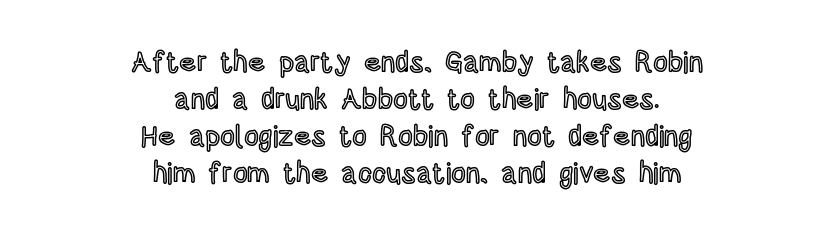
The image shows 29 px condensed type, upright; set centered, normal line spacing (1.28x), normal letter spacing, not underlined; a large x-height.
